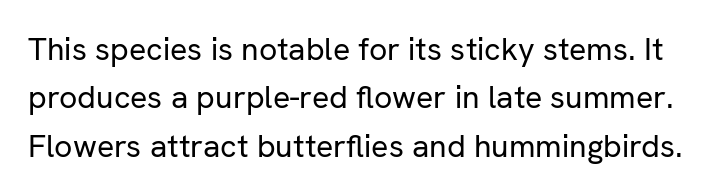
{"serif": "no", "italic": "no", "bold": "no", "weight": "regular", "width": "normal", "stroke_contrast": "low", "x_height": "medium", "monospaced": "no", "underline": "no", "line_spacing": "normal", "line_spacing_ratio": 1.51, "letter_spacing": "normal", "letter_spacing_em": 0.0, "glyph_px": 32}
